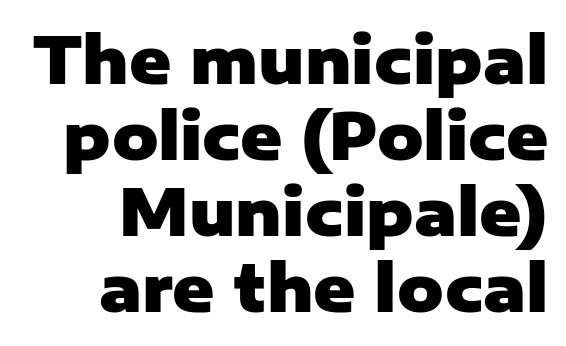
Classification — sans serif. The space beneath each line is pristine and unruled. Spacing verdict: proportional, widths tailored to each character. How are the letters spaced? Ordinarily, with no added tracking. You can tell it's not italic because the verticals are truly vertical.
